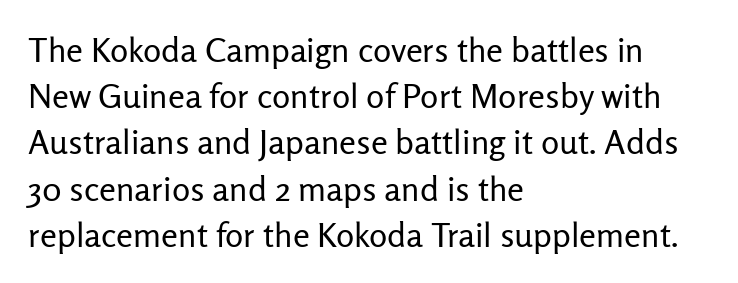
The image shows 34 px regular-weight sans-serif type, upright; set left-aligned, normal line spacing (1.36x), normal letter spacing, not underlined; low stroke contrast and a medium x-height.
